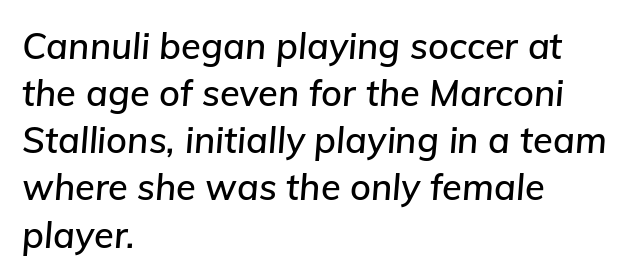
The image shows 36 px text type, italic (leaning right); set left-aligned, normal line spacing (1.31x), normal letter spacing, not underlined; low stroke contrast and a medium x-height.
